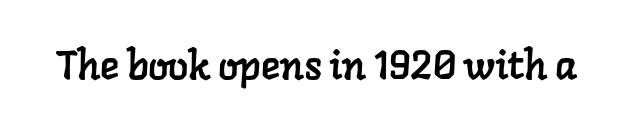
Q: Is the typeface a serif or a sans-serif typeface? A: Serif.
Q: Is the text underlined? A: No.
Q: Is the spacing between letters normal or unusually wide? A: Normal.
Q: Width (condensed, normal, or wide)? A: Normal.
Q: Stroke contrast? A: Low.
Q: x-height? A: Medium.
Q: Monospaced? A: No.
